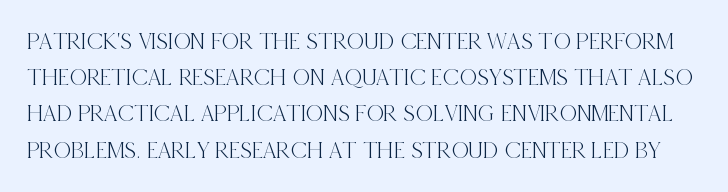
Q: Is the text italic (slanted)? A: No, it is upright.
Q: Is the text underlined? A: No.
Q: Is the spacing between letters normal or unusually wide? A: Normal.
Q: Is the spacing between lines tight, normal or loose? A: Normal.
